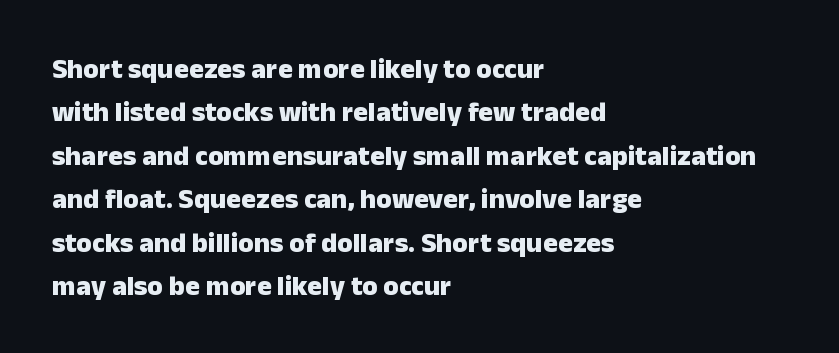
{"serif": "no", "italic": "no", "bold": "yes", "weight": "heavy", "width": "normal", "stroke_contrast": "low", "x_height": "medium", "monospaced": "no", "underline": "no", "align": "left", "line_spacing": "normal", "line_spacing_ratio": 1.55, "letter_spacing": "normal", "letter_spacing_em": 0.0, "glyph_px": 28}
